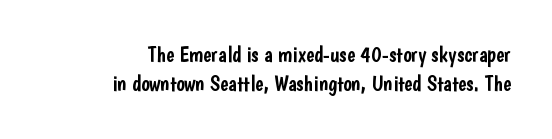
This block has exactly the height ordinary leading produces. Posture: upright roman. Is the letter spacing exaggerated? No — it looks like the ordinary default. Any mark beneath the type? The region is blank. The rag falls on the left side of this text block.
